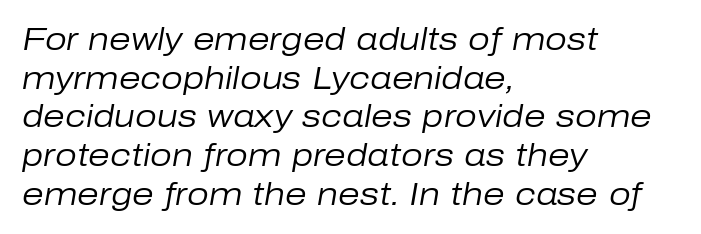
Q: Is the text bold? A: No.
Q: Is the text italic (slanted)? A: Yes, it leans right by about 10 degrees.
Q: Is the text underlined? A: No.
Q: How is the paragraph aligned? A: Left-aligned.
Q: Is the spacing between letters normal or unusually wide? A: Normal.
Q: Is the spacing between lines tight, normal or loose? A: Normal.
Q: Width (condensed, normal, or wide)? A: Normal.
Q: Stroke contrast? A: Low.
Q: x-height? A: Medium.
Q: Monospaced? A: No.
